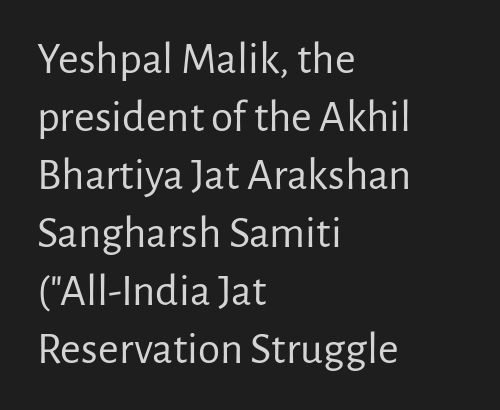
The specimen reads as upright at a glance. Line starts are locked; line ends wander. You could not count columns in this text — the font is proportionally spaced. Glyph-to-glyph distance matches everyday printed text. The font sits on the lighter half of the weight spectrum, regular included. The letters carry no serifs — their stems end cleanly without finishing strokes.
